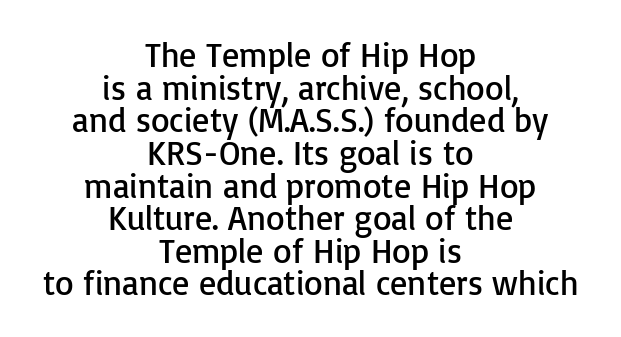
Glance below the letters and you will spot only blank space. Is the type heavy? It reads as light-to-regular instead. Honestly, the rows look squashed on top of each other. Centered paragraph, ragged on both sides. Vertical strokes here are truly vertical.
